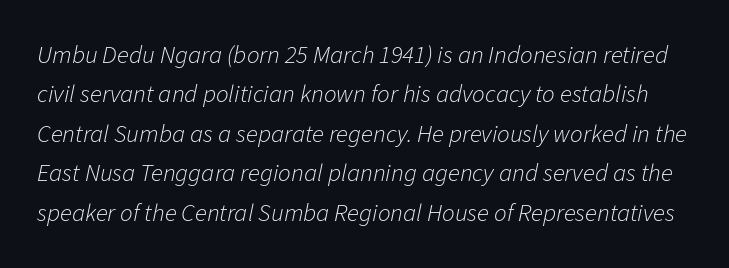
Q: Is the text bold? A: No.
Q: Is the text italic (slanted)? A: Yes, it leans right by about 11 degrees.
Q: Is the text underlined? A: No.
Q: Is the spacing between letters normal or unusually wide? A: Normal.
Q: Is the spacing between lines tight, normal or loose? A: Normal.
